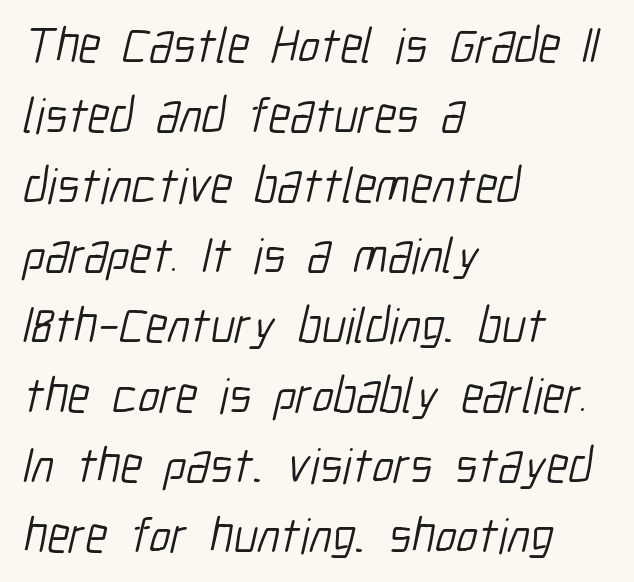
{"serif": "no", "bold": "no", "weight": "light", "width": "condensed", "stroke_contrast": "low", "x_height": "medium", "monospaced": "no", "underline": "no", "align": "left", "line_spacing": "normal", "line_spacing_ratio": 1.4, "letter_spacing": "normal", "letter_spacing_em": 0.0, "glyph_px": 50}
